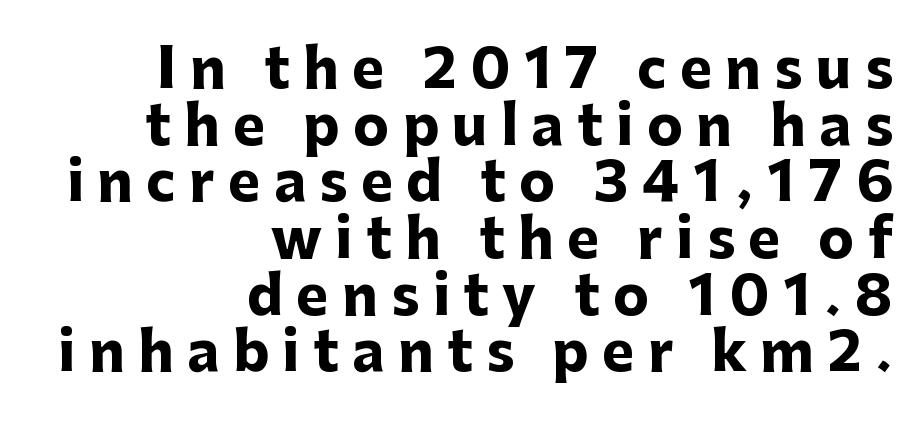
The letterforms stand isolated, each surrounded by extra space. Weight: bold. The ragged edge is on the left, which tells us the setting is flush right. This sample has the flowing, uneven cadence of proportional lettering.
